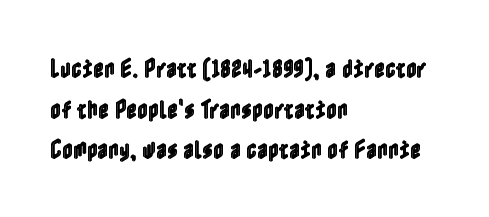
Q: Is the text italic (slanted)? A: No, it is upright.
Q: Is the text underlined? A: No.
Q: How is the paragraph aligned? A: Left-aligned.
Q: Is the spacing between letters normal or unusually wide? A: Normal.
Q: Is the spacing between lines tight, normal or loose? A: Loose.
